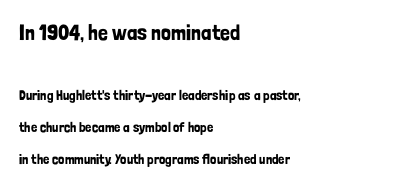
The setting favours the left margin, as ordinary paragraphs usually do. A typesetter would mark this as roman, not italic. Bigger letters appear in the top chunk; the bottom chunk is reduced. Compared with typical body copy, the letter spacing here is the same.
